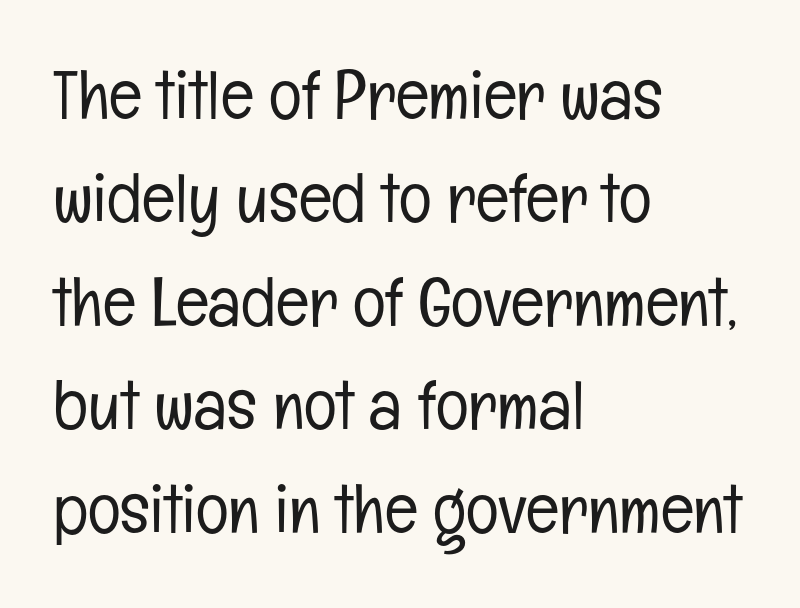
{"serif": "no", "italic": "no", "bold": "no", "weight": "light", "width": "condensed", "stroke_contrast": "low", "x_height": "medium", "monospaced": "no", "underline": "no", "align": "left", "line_spacing": "normal", "line_spacing_ratio": 1.5, "letter_spacing": "normal", "letter_spacing_em": 0.0, "glyph_px": 69}
